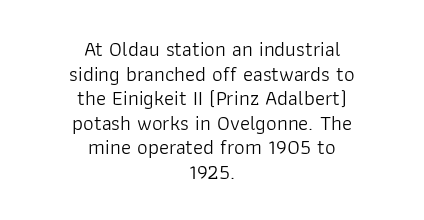
The image shows 21 px text type, upright; set centered, line spacing 1.17x, normal letter spacing, not underlined.
